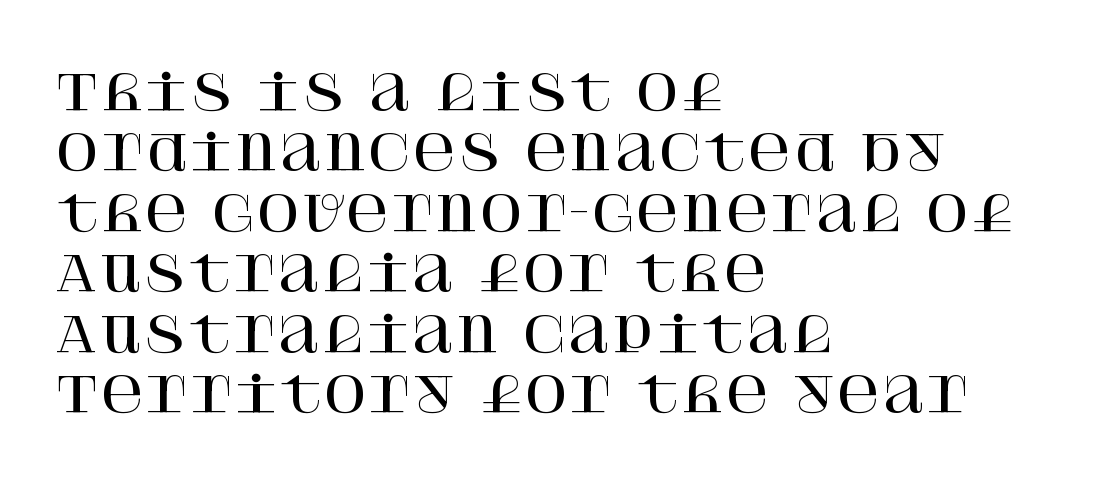
The typeface chosen for these lines features serifs. Nobody drew a line under any word here. Between one letter and the next there's only the usual sliver of space. The setting favours the left margin, as ordinary paragraphs usually do.
